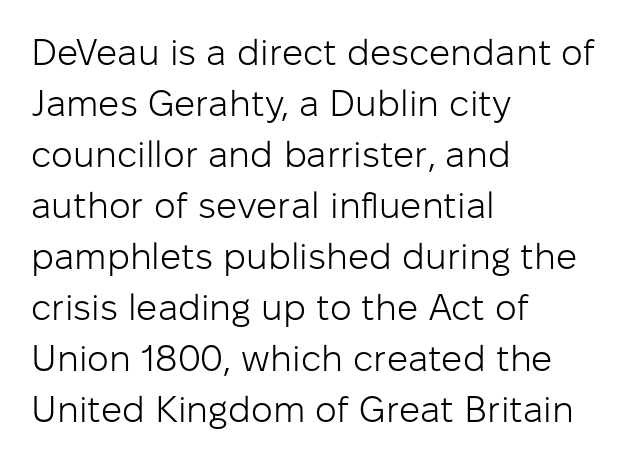
Posture: straight, roman, zero tilt. The face looks like a standard text weight, possibly lighter. Do the characters align in a grid? No, the font is proportional. Just letters on the line, the space beneath them empty. This sample keeps an unexceptional amount of space between lines.
